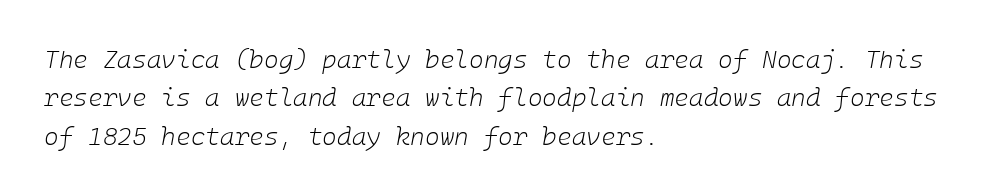
Q: Is the text bold? A: No.
Q: Is the text italic (slanted)? A: Yes, it leans right by about 10 degrees.
Q: Is the text underlined? A: No.
Q: How is the paragraph aligned? A: Left-aligned.
Q: Is the spacing between letters normal or unusually wide? A: Normal.
Q: Is the spacing between lines tight, normal or loose? A: Normal.
